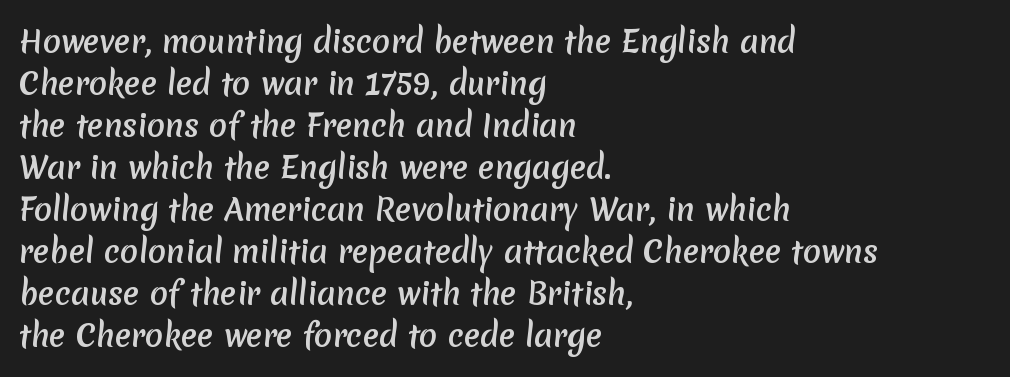
Q: Is the text bold? A: Yes.
Q: Is the typeface a serif or a sans-serif typeface? A: Sans-serif.
Q: Is the text underlined? A: No.
Q: How is the paragraph aligned? A: Left-aligned.
Q: Is the spacing between letters normal or unusually wide? A: Normal.
Q: Is the spacing between lines tight, normal or loose? A: Normal.
Q: Width (condensed, normal, or wide)? A: Normal.
Q: Stroke contrast? A: Low.
Q: x-height? A: Medium.
Q: Monospaced? A: No.
